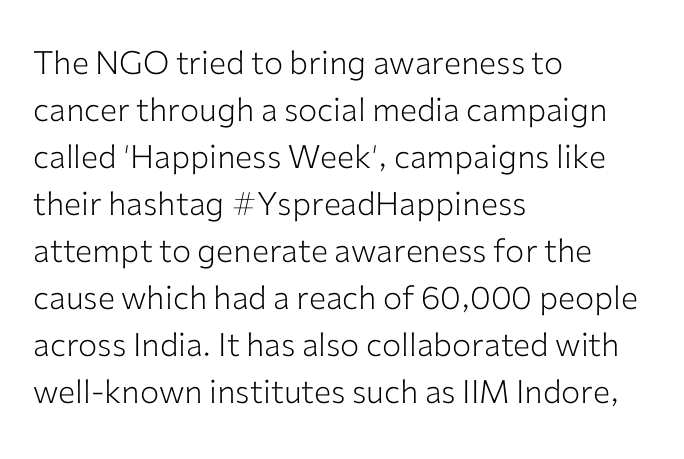
Vertical strokes here are truly vertical. Students, note that the glyphs here touch the page at normal intervals. The rendering uses natural spacing where letterforms have individual widths. Quick note: underline off. Letterform terminals end flat and unadorned throughout the passage.
